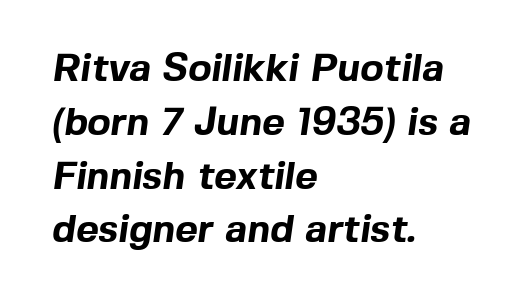
The image shows 39 px bold sans-serif type; set left-aligned, normal line spacing (1.38x), normal letter spacing, not underlined; a medium x-height.
